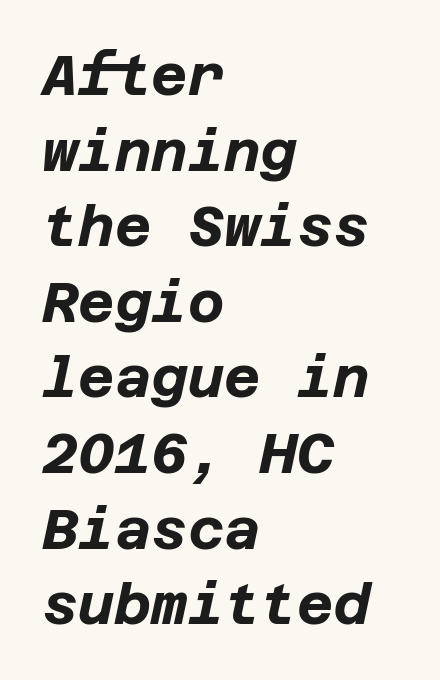
The image shows 56 px bold type, italic (leaning right); set left-aligned, normal line spacing (1.35x), normal letter spacing, not underlined; low stroke contrast and a large x-height.
